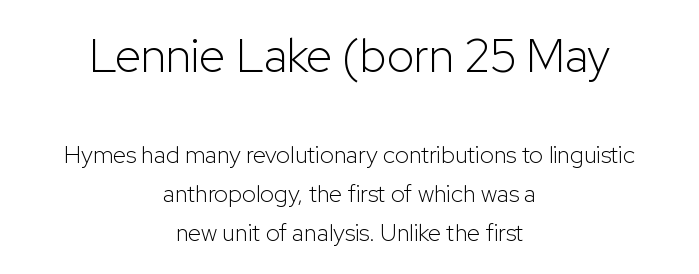
The image shows 47 px light sans-serif type, upright; set centered, normal line spacing (1.63x), normal letter spacing, not underlined; the first (top) block is 1.96x larger; low stroke contrast and a medium x-height.
